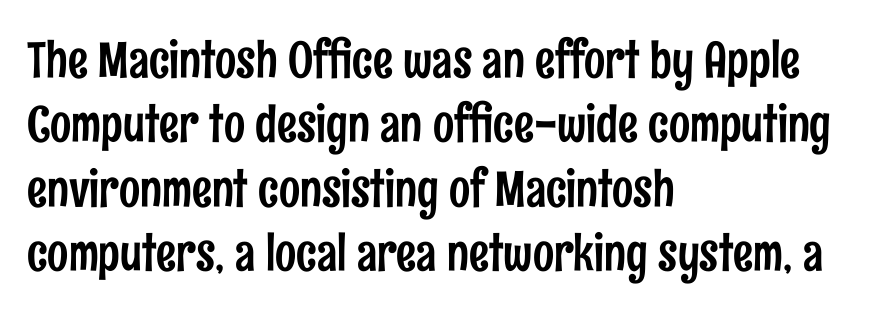
{"serif": "no", "italic": "no", "width": "condensed", "stroke_contrast": "low", "x_height": "medium", "monospaced": "no", "underline": "no", "align": "left", "line_spacing": "normal", "line_spacing_ratio": 1.29, "letter_spacing": "normal", "letter_spacing_em": 0.0, "glyph_px": 50}
